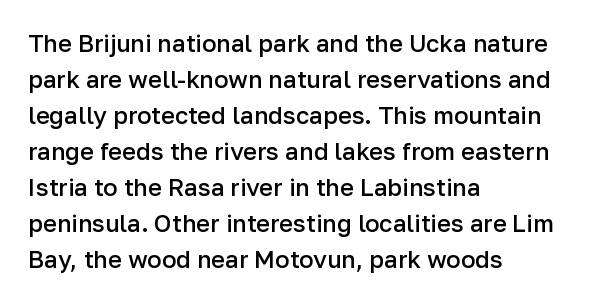
The type is set solid horizontally, with unmodified tracking. The space beneath each line is pristine and unruled. The passage shown stacks its lines at a standard gap. Visually the block forms a straight wall on the left and a jagged coastline on the right. The characters look somewhat weighty, a semibold short of true bold.
